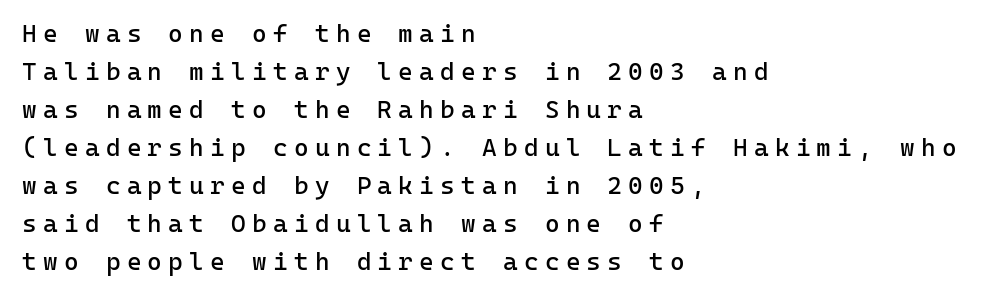
Q: Is the text bold? A: No.
Q: Is the text italic (slanted)? A: No, it is upright.
Q: Is the text underlined? A: No.
Q: How is the paragraph aligned? A: Left-aligned.
Q: Is the spacing between letters normal or unusually wide? A: Unusually wide.
Q: Is the spacing between lines tight, normal or loose? A: Normal.
